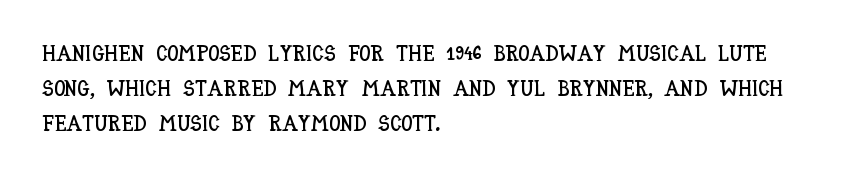
The letters stand straight up with perfectly vertical stems. The strip under each line holds only bare page. Each new line begins a customary step beneath the previous one. Inter-character spacing is left at the font's built-in metrics. The paragraph shown leans on its left margin.
